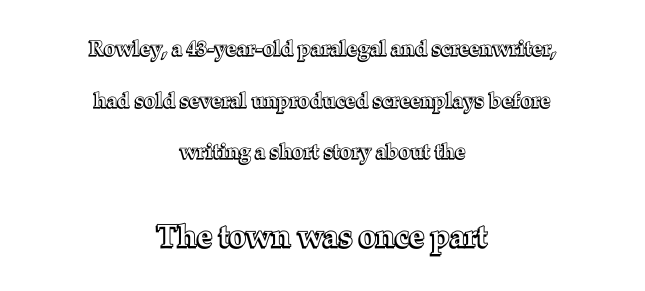
{"italic": "no", "width": "normal", "x_height": "medium", "monospaced": "no", "underline": "no", "align": "center", "line_spacing": "loose", "line_spacing_ratio": 2.46, "letter_spacing": "normal", "letter_spacing_em": 0.0, "larger_block": "second", "size_ratio": 1.48, "glyph_px": 31}
